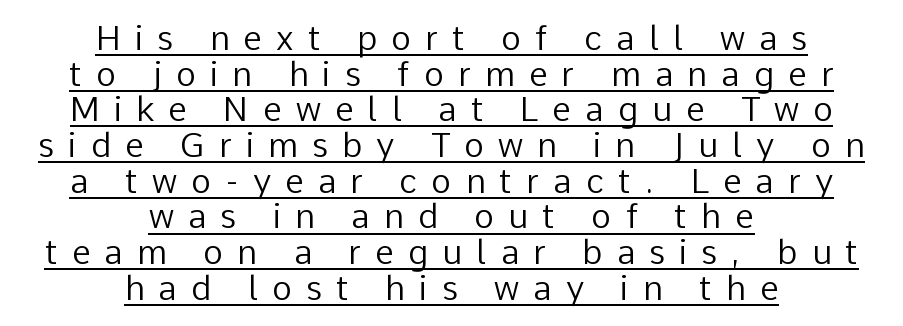
Proportional: the letters do not fall into vertical columns. This sample carries an underscore along the baseline area. This rendering employs a face without finishing strokes, i.e., a sans-serif. Look at the tracking — it's clearly loosened, letters drifting apart.
